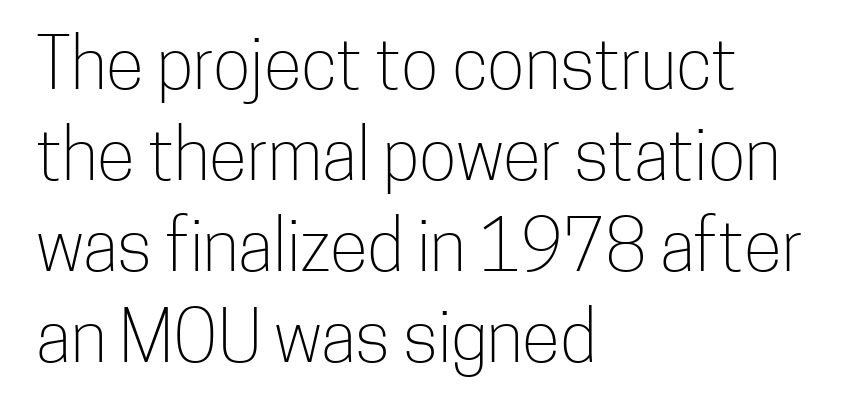
{"serif": "no", "italic": "no", "bold": "no", "weight": "light", "width": "condensed", "stroke_contrast": "low", "x_height": "medium", "monospaced": "no", "underline": "no", "align": "left", "line_spacing": "normal", "line_spacing_ratio": 1.3, "letter_spacing": "normal", "letter_spacing_em": 0.0, "glyph_px": 70}
